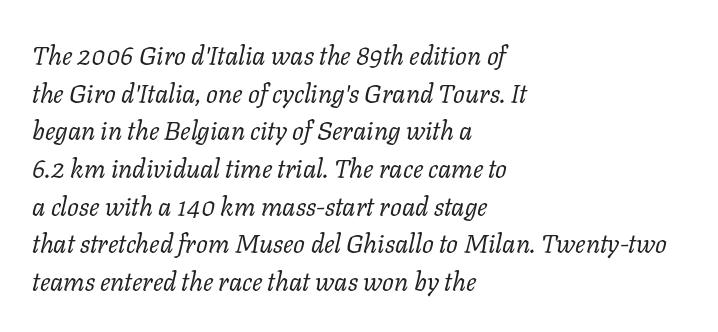
The image shows 26 px text type, italic (leaning right); set left-aligned, normal line spacing (1.45x), normal letter spacing, not underlined.
